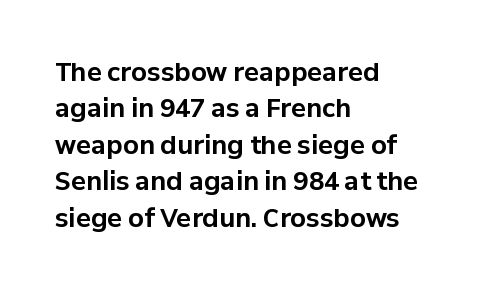
{"italic": "no", "bold": "yes", "underline": "no", "align": "left", "line_spacing": "normal", "line_spacing_ratio": 1.46, "letter_spacing": "normal", "letter_spacing_em": 0.0, "glyph_px": 25}
